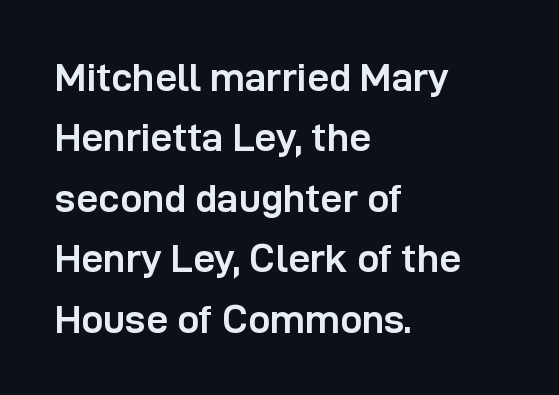
{"serif": "no", "italic": "no", "bold": "yes", "weight": "semibold", "width": "normal", "stroke_contrast": "low", "x_height": "medium", "monospaced": "no", "underline": "no", "align": "left", "line_spacing": "normal", "line_spacing_ratio": 1.55, "letter_spacing": "normal", "letter_spacing_em": 0.0, "glyph_px": 39}
